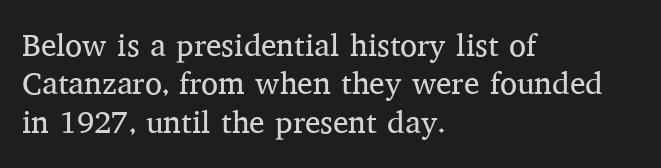
Q: Is the text bold? A: No.
Q: Is the text italic (slanted)? A: No, it is upright.
Q: Is the typeface a serif or a sans-serif typeface? A: Serif.
Q: Is the text underlined? A: No.
Q: How is the paragraph aligned? A: Left-aligned.
Q: Is the spacing between letters normal or unusually wide? A: Normal.
Q: Width (condensed, normal, or wide)? A: Normal.
Q: Stroke contrast? A: Medium.
Q: x-height? A: Medium.
Q: Monospaced? A: No.
